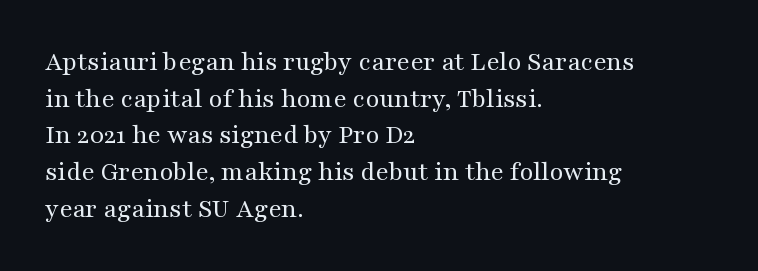
The image shows 28 px regular-weight, wide serif type, upright; set left-aligned, normal line spacing (1.31x), normal letter spacing, not underlined; medium stroke contrast and a medium x-height.
